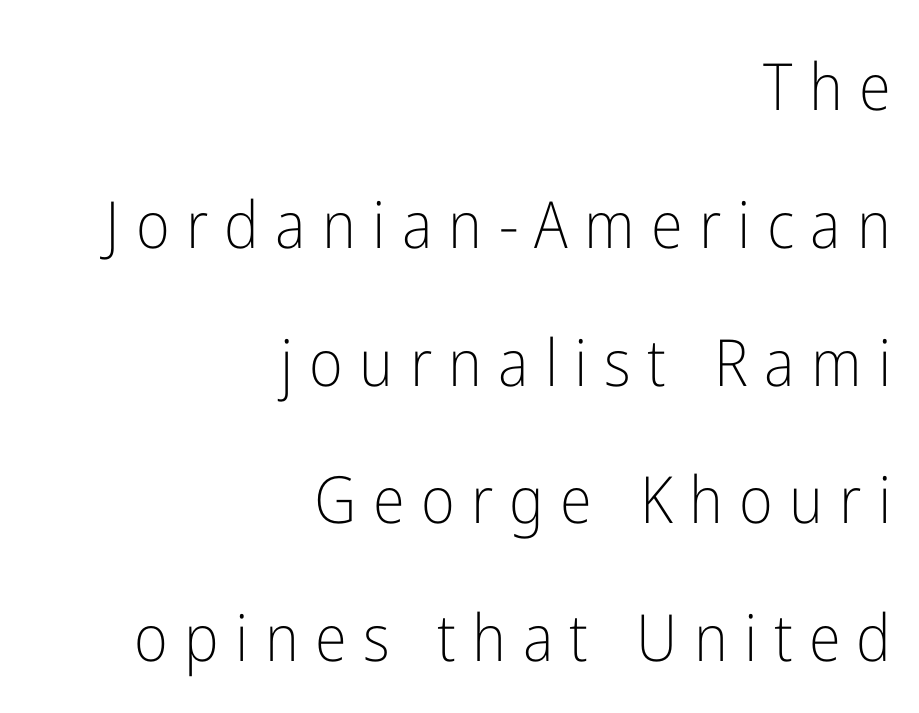
The image shows 65 px light, condensed sans-serif type, upright; set right-aligned, loose line spacing (2.12x), unusually wide letter spacing (+0.25 em), not underlined; low stroke contrast and a medium x-height.
